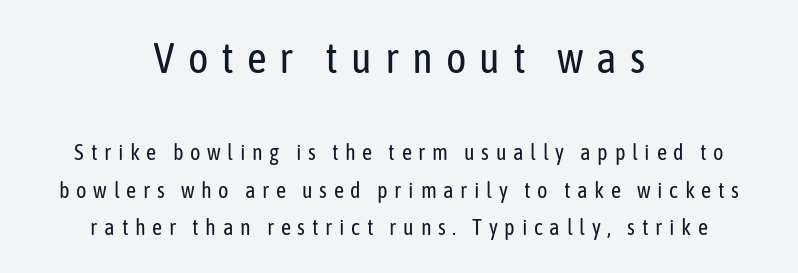
A typesetter would call this proportional, since set widths differ per character. Type style note: lacks serifs. Interline gaps are of average width in this sample. Summary of weight: not heavy and not bold. The letters stand straight up with perfectly vertical stems.
